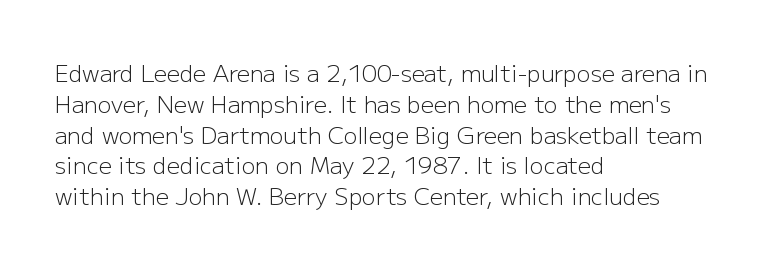
{"italic": "no", "bold": "no", "underline": "no", "align": "left", "line_spacing": "normal", "line_spacing_ratio": 1.34, "letter_spacing": "normal", "letter_spacing_em": 0.0, "glyph_px": 23}
